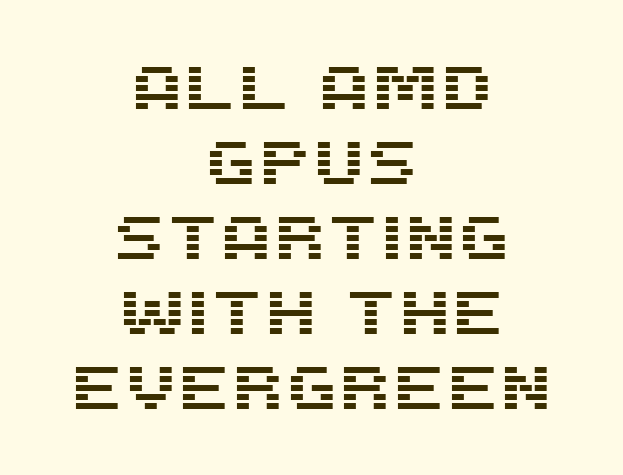
The image shows 61 px sans-serif type, upright; set centered, line spacing 1.23x, normal letter spacing, not underlined; medium stroke contrast and a large x-height.
